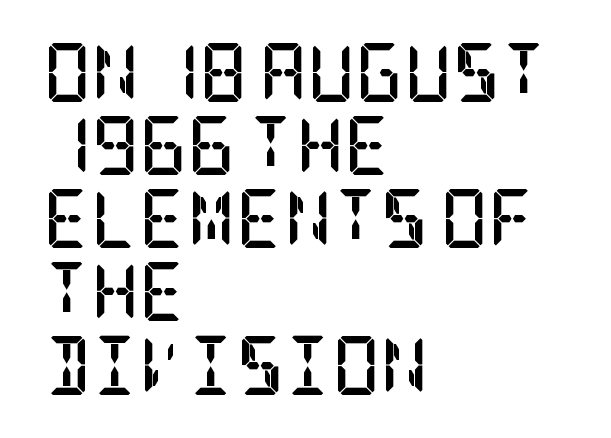
The rendering shows small feet on the letterforms — a serif design. Is the block centered? No — it sits flush against the left margin. Strokes here are thick enough to call this a true bold. No word sits above an underline.
